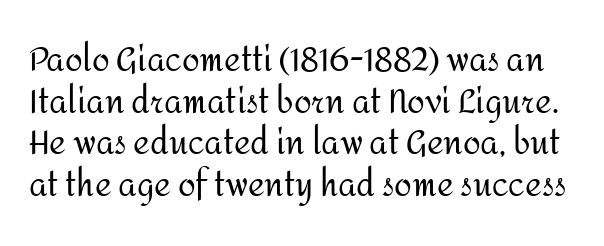
The image shows 32 px regular-weight sans-serif type, upright; set normal line spacing (1.3x), normal letter spacing, not underlined; medium stroke contrast and a medium x-height.
